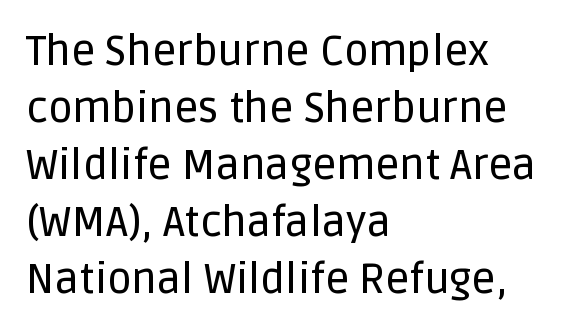
{"serif": "no", "italic": "no", "width": "normal", "stroke_contrast": "low", "x_height": "large", "monospaced": "no", "underline": "no", "align": "left", "line_spacing": "normal", "line_spacing_ratio": 1.36, "letter_spacing": "normal", "letter_spacing_em": 0.0, "glyph_px": 42}
